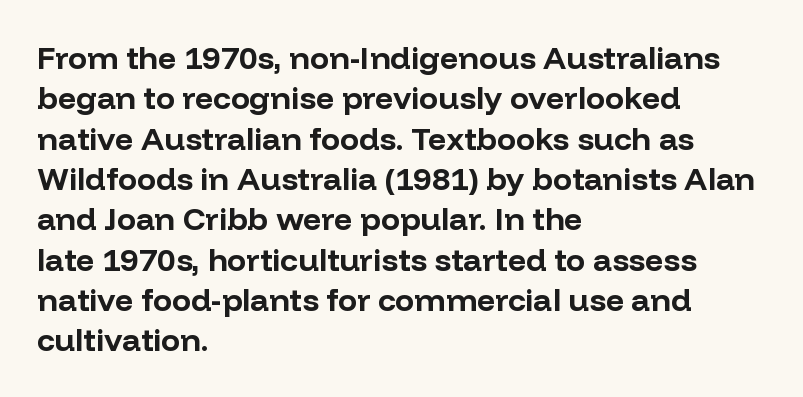
Q: Is the text bold? A: Yes.
Q: Is the text italic (slanted)? A: No, it is upright.
Q: Is the typeface a serif or a sans-serif typeface? A: Sans-serif.
Q: Is the text underlined? A: No.
Q: How is the paragraph aligned? A: Left-aligned.
Q: Is the spacing between letters normal or unusually wide? A: Normal.
Q: Is the spacing between lines tight, normal or loose? A: Normal.
Q: Width (condensed, normal, or wide)? A: Normal.
Q: Stroke contrast? A: Low.
Q: x-height? A: Medium.
Q: Monospaced? A: No.
